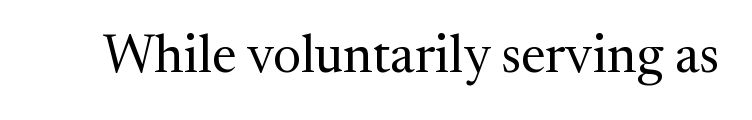
The image shows 53 px regular-weight serif type, upright; set normal letter spacing, not underlined; medium stroke contrast and a medium x-height.
